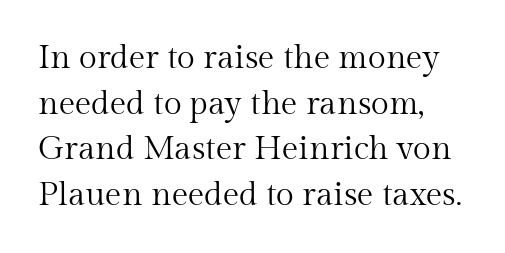
{"serif": "yes", "italic": "no", "bold": "no", "weight": "regular", "width": "normal", "stroke_contrast": "medium", "x_height": "medium", "monospaced": "no", "underline": "no", "line_spacing": "normal", "line_spacing_ratio": 1.38, "letter_spacing": "normal", "letter_spacing_em": 0.0, "glyph_px": 33}
